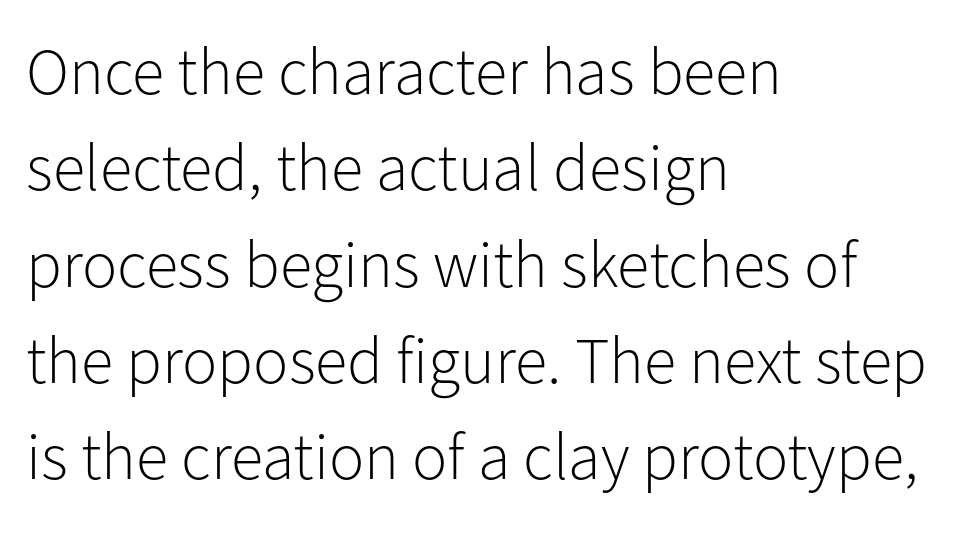
The image shows 66 px light sans-serif type, upright; set left-aligned, normal line spacing (1.46x), normal letter spacing, not underlined; low stroke contrast and a medium x-height.
